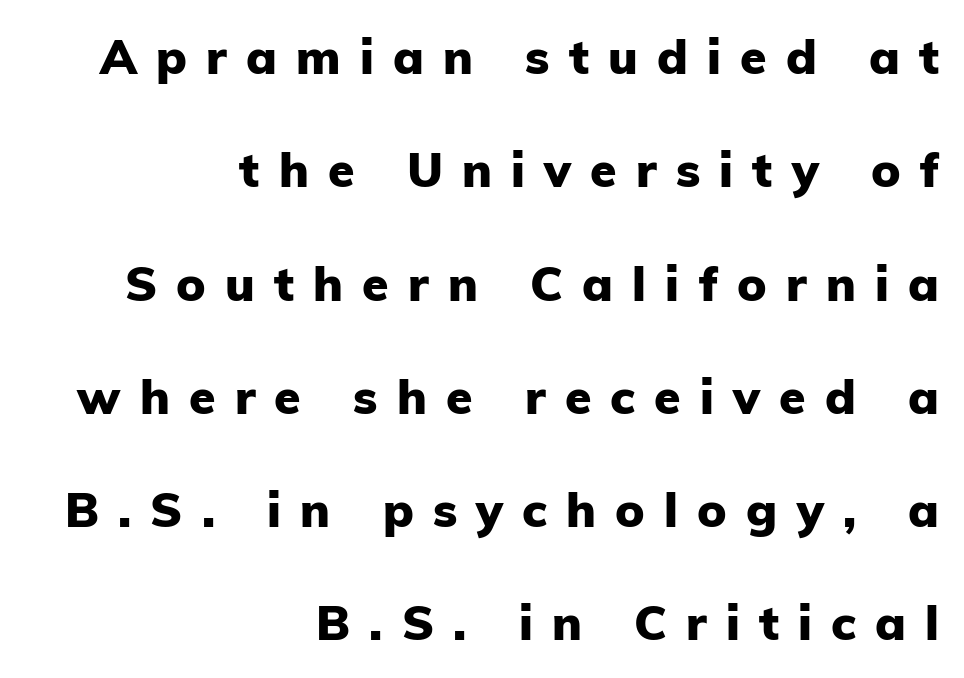
The image shows 48 px heavy sans-serif type, upright; set right-aligned, loose line spacing (2.36x), unusually wide letter spacing (+0.4 em), not underlined; low stroke contrast and a medium x-height.
